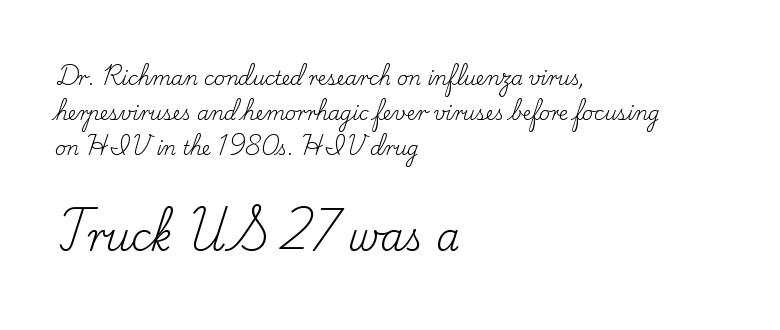
The image shows 38 px regular-weight serif type; set left-aligned, line spacing 1.84x, normal letter spacing, not underlined; the second (bottom) block is 2.0x larger; low stroke contrast and a small x-height.
